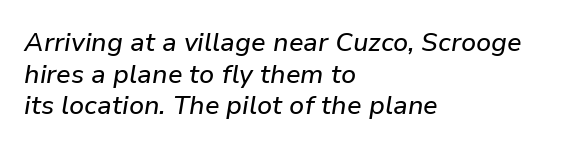
{"italic": "yes", "lean": "right", "slant_degrees": 9, "underline": "no", "align": "left", "line_spacing_ratio": 1.22, "letter_spacing": "normal", "letter_spacing_em": 0.0, "glyph_px": 26}
